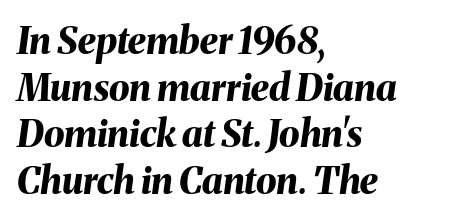
The whole block is typeset with a tilt. The rendering uses natural spacing where letterforms have individual widths. Each word holds together tightly as a unit, with standard inter-letter gaps. The glyphs are unaccompanied by any horizontal stroke below them. Whoever set this chose a conventional vertical rhythm.
